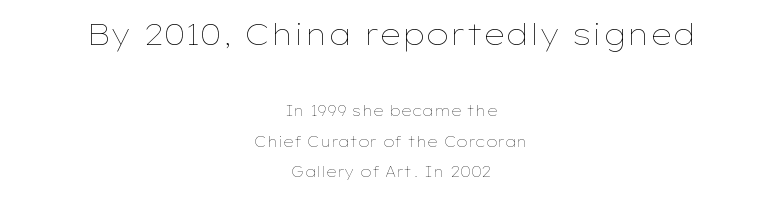
Q: Is the text bold? A: No.
Q: Is the text italic (slanted)? A: No, it is upright.
Q: Is the text underlined? A: No.
Q: How is the paragraph aligned? A: Centered.
Q: Is the spacing between letters normal or unusually wide? A: Normal.
Q: Is the spacing between lines tight, normal or loose? A: Loose.
Q: Which block of text is set in a larger size, the first (top) or the second (bottom)? A: The first (top) one.
Q: Width (condensed, normal, or wide)? A: Wide.
Q: Stroke contrast? A: Low.
Q: x-height? A: Medium.
Q: Monospaced? A: No.
